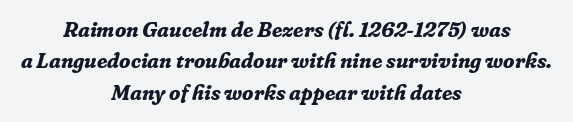
The image shows 21 px bold type, italic (leaning right); set centered, normal line spacing (1.49x), normal letter spacing, not underlined.
